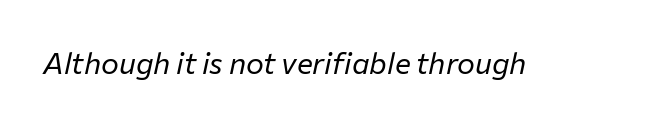
The tracking reads as untouched default to a designer's eye. Each letter keeps its own natural width here, so spacing adapts to shape. Weight class: somewhere from thin through regular. A bare baseline throughout the passage.
